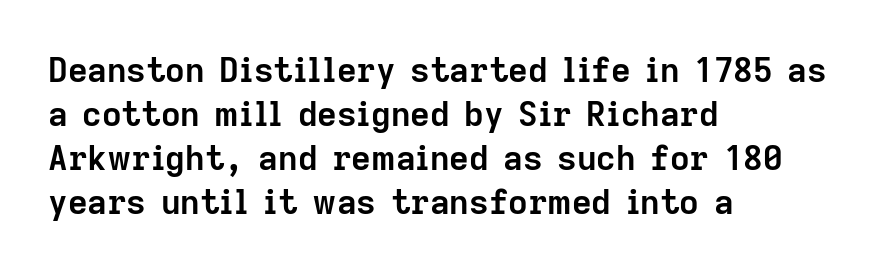
If you drew a line through each stem, it would be perfectly vertical. What kind of face is this? One without serifs — a sans. Every row of glyphs begins at an identical x-position on the left. The zone under the glyphs is completely vacant. Heavy-handed strokes throughout: this text is bold. Think of a printed novel: that variable character pitch is what you see here.
